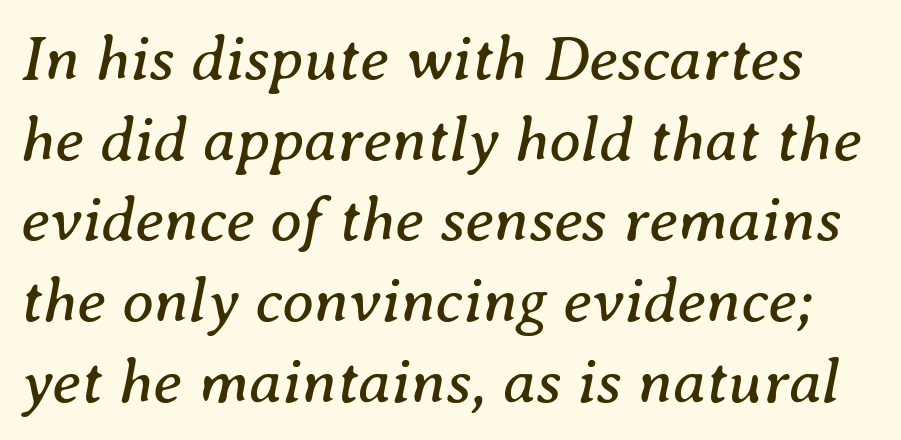
Italic? Definitely — the glyphs are oblique. The strip under each line holds only bare page. Type style note: has serifs. Ink coverage per letter is moderate at most. Each letter keeps its own natural width here, so spacing adapts to shape. Does the leading feel generous? No, just average.
